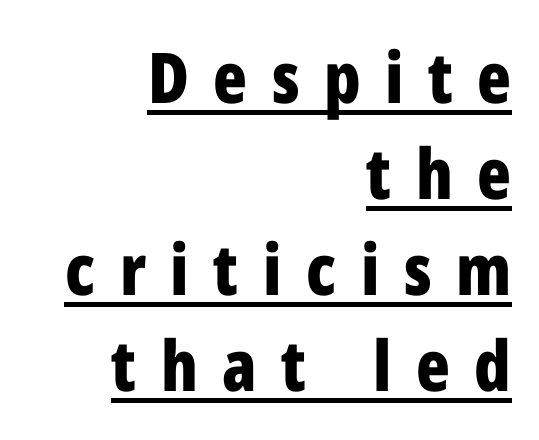
Q: Is the text bold? A: Yes.
Q: Is the text italic (slanted)? A: No, it is upright.
Q: Is the typeface a serif or a sans-serif typeface? A: Sans-serif.
Q: Is the text underlined? A: Yes.
Q: How is the paragraph aligned? A: Right-aligned.
Q: Is the spacing between letters normal or unusually wide? A: Unusually wide.
Q: Is the spacing between lines tight, normal or loose? A: Normal.
Q: Width (condensed, normal, or wide)? A: Condensed.
Q: Stroke contrast? A: Low.
Q: x-height? A: Medium.
Q: Monospaced? A: No.
